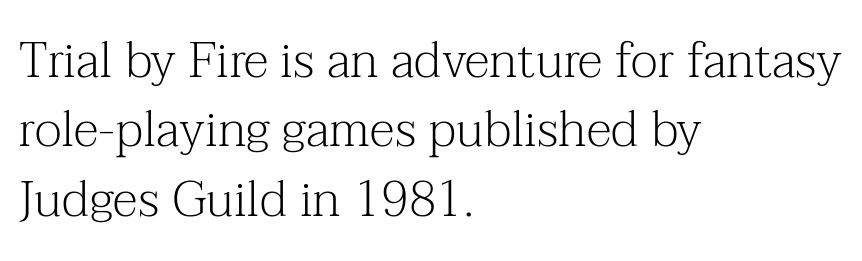
The image shows 50 px light serif type, upright; set left-aligned, normal line spacing (1.39x), normal letter spacing, not underlined; medium stroke contrast and a medium x-height.
